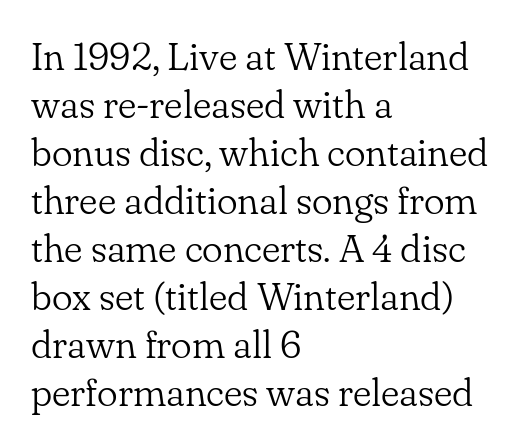
The image shows 39 px light serif type, upright; set left-aligned, line spacing 1.23x, normal letter spacing, not underlined; low stroke contrast and a small x-height.
